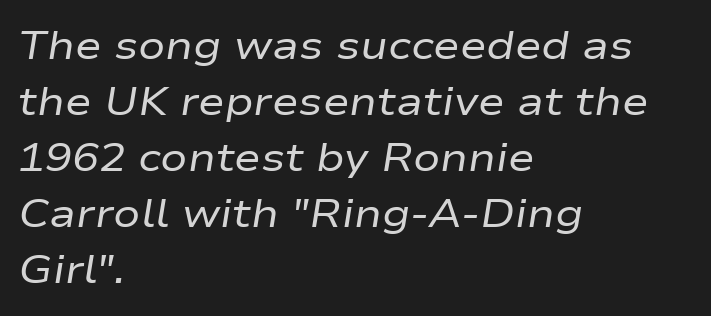
Q: Is the text bold? A: No.
Q: Is the text italic (slanted)? A: Yes, it leans right by about 9 degrees.
Q: Is the text underlined? A: No.
Q: How is the paragraph aligned? A: Left-aligned.
Q: Is the spacing between letters normal or unusually wide? A: Normal.
Q: Is the spacing between lines tight, normal or loose? A: Normal.
Q: Width (condensed, normal, or wide)? A: Wide.
Q: Stroke contrast? A: Low.
Q: x-height? A: Medium.
Q: Monospaced? A: No.
